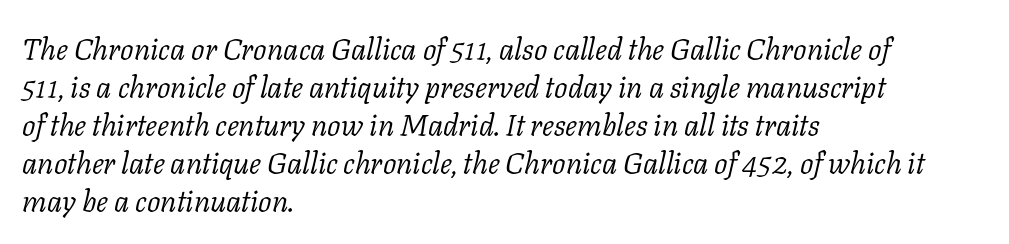
Q: Is the text bold? A: No.
Q: Is the text italic (slanted)? A: Yes, it leans right by about 11 degrees.
Q: Is the typeface a serif or a sans-serif typeface? A: Serif.
Q: Is the text underlined? A: No.
Q: How is the paragraph aligned? A: Left-aligned.
Q: Is the spacing between letters normal or unusually wide? A: Normal.
Q: Is the spacing between lines tight, normal or loose? A: Normal.
Q: Width (condensed, normal, or wide)? A: Normal.
Q: Stroke contrast? A: Low.
Q: x-height? A: Medium.
Q: Monospaced? A: No.
